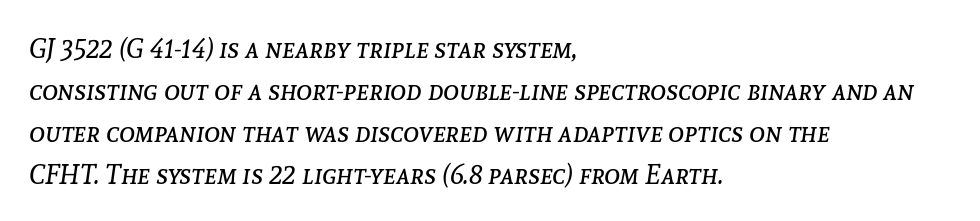
The image shows 27 px text type, italic (leaning right); set left-aligned, normal line spacing (1.55x), normal letter spacing, not underlined.
